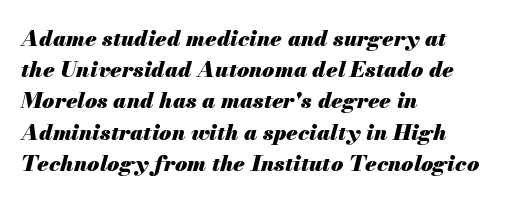
{"italic": "yes", "lean": "right", "slant_degrees": 13, "bold": "yes", "underline": "no", "align": "left", "line_spacing": "normal", "line_spacing_ratio": 1.42, "letter_spacing": "normal", "letter_spacing_em": 0.0, "glyph_px": 22}
